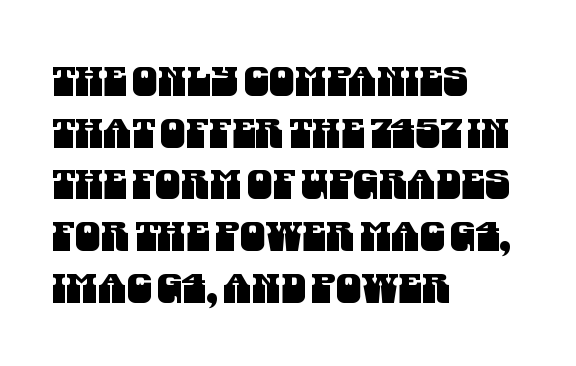
Teacher's note: observe the even left margin — that is flush-left alignment. Tracking value appears to be zero — textbook default spacing. The area under the type is left untouched. The passage shown is typed in a proportional face where columns would drift.
